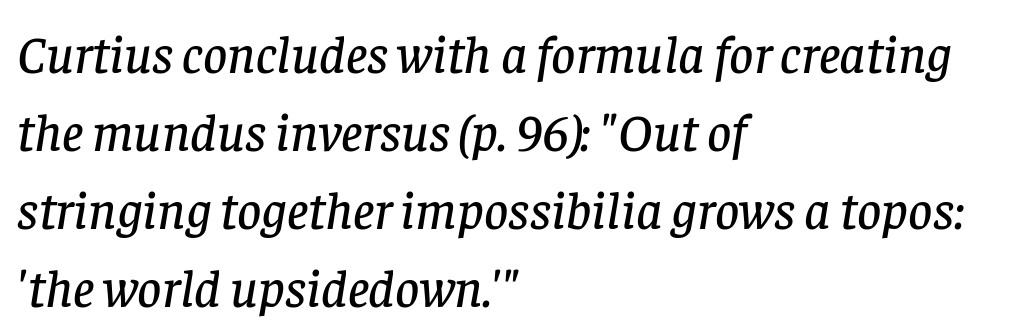
Q: Is the text italic (slanted)? A: Yes, it leans right by about 8 degrees.
Q: Is the typeface a serif or a sans-serif typeface? A: Serif.
Q: Is the text underlined? A: No.
Q: How is the paragraph aligned? A: Left-aligned.
Q: Is the spacing between letters normal or unusually wide? A: Normal.
Q: Is the spacing between lines tight, normal or loose? A: Normal.
Q: Width (condensed, normal, or wide)? A: Normal.
Q: Stroke contrast? A: Low.
Q: x-height? A: Large.
Q: Monospaced? A: No.
